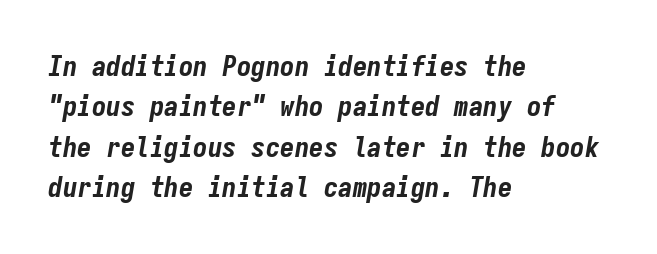
Q: Is the text bold? A: Yes.
Q: Is the text italic (slanted)? A: Yes, it leans right by about 9 degrees.
Q: Is the text underlined? A: No.
Q: How is the paragraph aligned? A: Left-aligned.
Q: Is the spacing between letters normal or unusually wide? A: Normal.
Q: Is the spacing between lines tight, normal or loose? A: Normal.
Q: Width (condensed, normal, or wide)? A: Condensed.
Q: Stroke contrast? A: Low.
Q: x-height? A: Medium.
Q: Monospaced? A: Yes.
